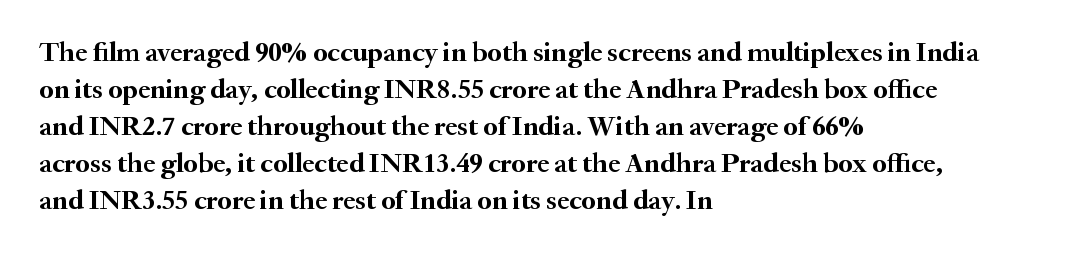
{"serif": "yes", "italic": "no", "bold": "yes", "weight": "semibold", "width": "normal", "stroke_contrast": "medium", "x_height": "small", "monospaced": "no", "underline": "no", "align": "left", "line_spacing": "normal", "line_spacing_ratio": 1.32, "letter_spacing": "normal", "letter_spacing_em": 0.0, "glyph_px": 28}
